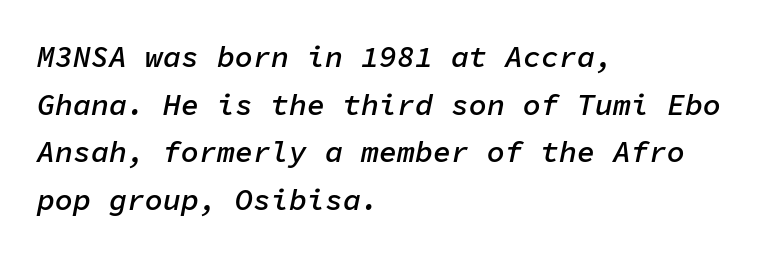
The image shows 30 px semibold type, italic (leaning right), monospaced; set left-aligned, normal line spacing (1.59x), normal letter spacing, not underlined; low stroke contrast and a medium x-height.
